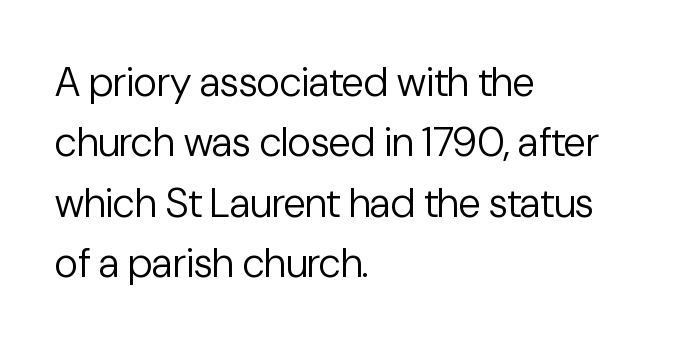
Vertical strokes here are truly vertical. Decoration check: the copy has no underline. The line-height multiplier appears to be the usual default. Each word holds together tightly as a unit, with standard inter-letter gaps.
